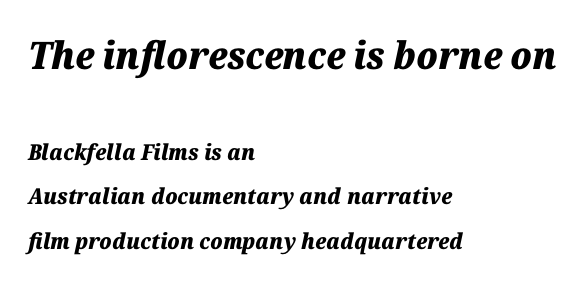
The earlier block is typeset at a bigger size than the later block. When letters slant like this, we call the style italic. The glyphs are unaccompanied by any horizontal stroke below them. Compared with typical paragraphs, the rows here are farther apart.
